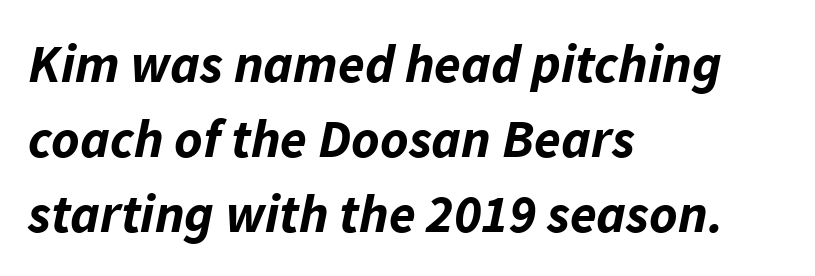
The image shows 54 px bold type, italic (leaning right); set left-aligned, normal line spacing (1.39x), normal letter spacing, not underlined; low stroke contrast and a medium x-height.
